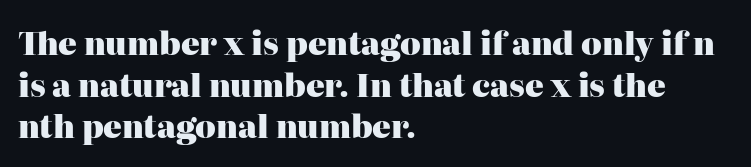
{"serif": "yes", "italic": "no", "bold": "yes", "weight": "heavy", "width": "normal", "stroke_contrast": "high", "x_height": "medium", "monospaced": "no", "underline": "no", "align": "left", "line_spacing": "normal", "line_spacing_ratio": 1.34, "letter_spacing": "normal", "letter_spacing_em": 0.0, "glyph_px": 31}
